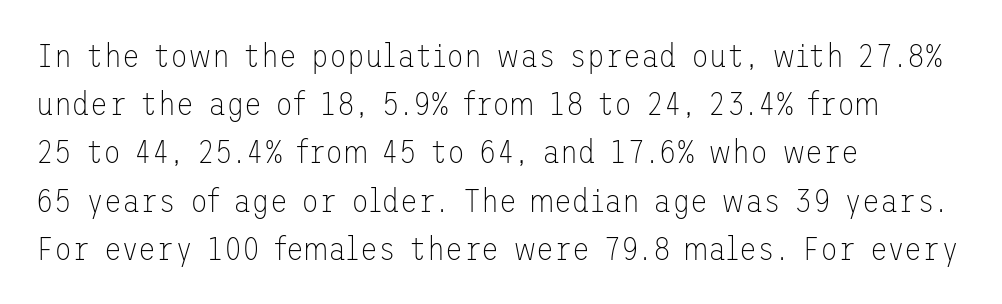
Q: Is the text bold? A: No.
Q: Is the text italic (slanted)? A: No, it is upright.
Q: Is the typeface a serif or a sans-serif typeface? A: Sans-serif.
Q: Is the text underlined? A: No.
Q: How is the paragraph aligned? A: Left-aligned.
Q: Is the spacing between letters normal or unusually wide? A: Normal.
Q: Is the spacing between lines tight, normal or loose? A: Normal.
Q: Width (condensed, normal, or wide)? A: Normal.
Q: Stroke contrast? A: Low.
Q: x-height? A: Medium.
